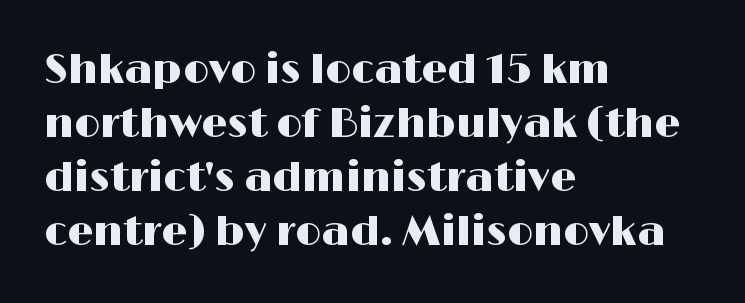
Q: Is the text italic (slanted)? A: No, it is upright.
Q: Is the typeface a serif or a sans-serif typeface? A: Sans-serif.
Q: Is the text underlined? A: No.
Q: How is the paragraph aligned? A: Left-aligned.
Q: Is the spacing between letters normal or unusually wide? A: Normal.
Q: Is the spacing between lines tight, normal or loose? A: Normal.
Q: Width (condensed, normal, or wide)? A: Wide.
Q: Stroke contrast? A: High.
Q: x-height? A: Medium.
Q: Monospaced? A: No.
